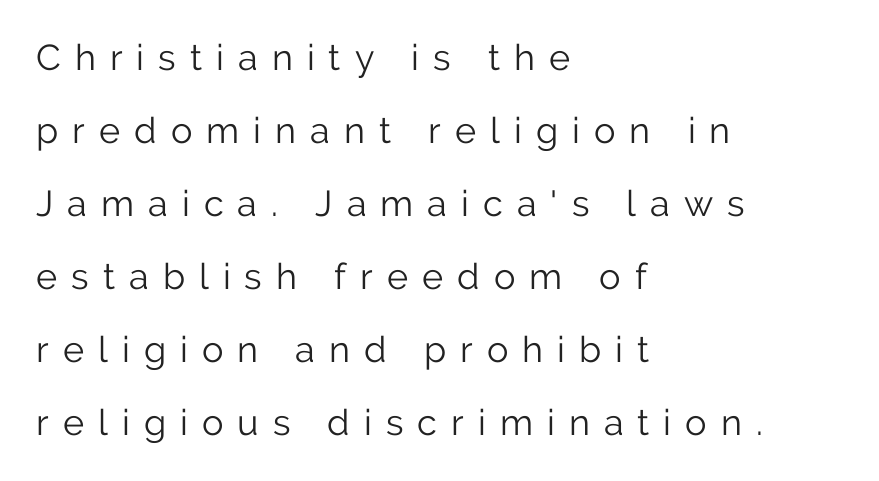
The image shows 36 px light sans-serif type, upright; set left-aligned, loose line spacing (2.03x), unusually wide letter spacing (+0.39 em), not underlined; low stroke contrast and a medium x-height.
